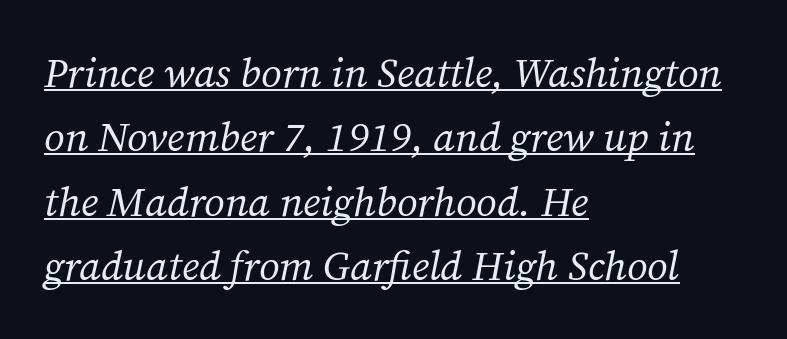
Q: Is the text bold? A: No.
Q: Is the text italic (slanted)? A: Yes, it leans right by about 12 degrees.
Q: Is the typeface a serif or a sans-serif typeface? A: Serif.
Q: Is the text underlined? A: Yes.
Q: How is the paragraph aligned? A: Left-aligned.
Q: Is the spacing between letters normal or unusually wide? A: Normal.
Q: Is the spacing between lines tight, normal or loose? A: Normal.
Q: Width (condensed, normal, or wide)? A: Normal.
Q: Stroke contrast? A: Medium.
Q: x-height? A: Medium.
Q: Monospaced? A: No.
